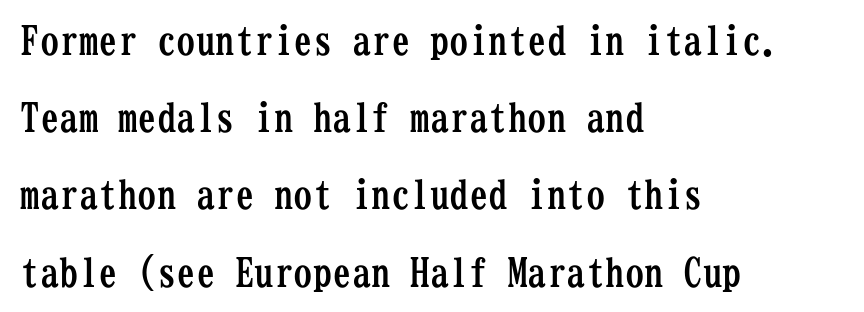
{"serif": "yes", "italic": "no", "bold": "yes", "weight": "semibold", "width": "condensed", "stroke_contrast": "low", "x_height": "medium", "monospaced": "yes", "underline": "no", "align": "left", "line_spacing": "loose", "line_spacing_ratio": 1.98, "letter_spacing": "normal", "letter_spacing_em": 0.0, "glyph_px": 39}
